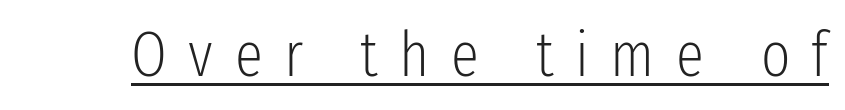
{"serif": "no", "italic": "no", "bold": "no", "weight": "light", "width": "condensed", "stroke_contrast": "low", "x_height": "medium", "monospaced": "no", "underline": "yes", "letter_spacing": "wide", "letter_spacing_em": 0.34, "glyph_px": 63}
